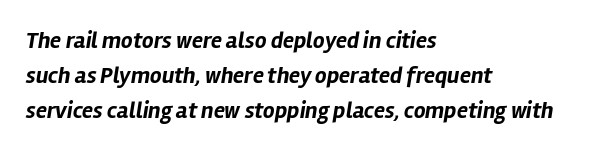
The image shows 23 px bold type, italic (leaning right); set left-aligned, normal line spacing (1.53x), normal letter spacing, not underlined.
